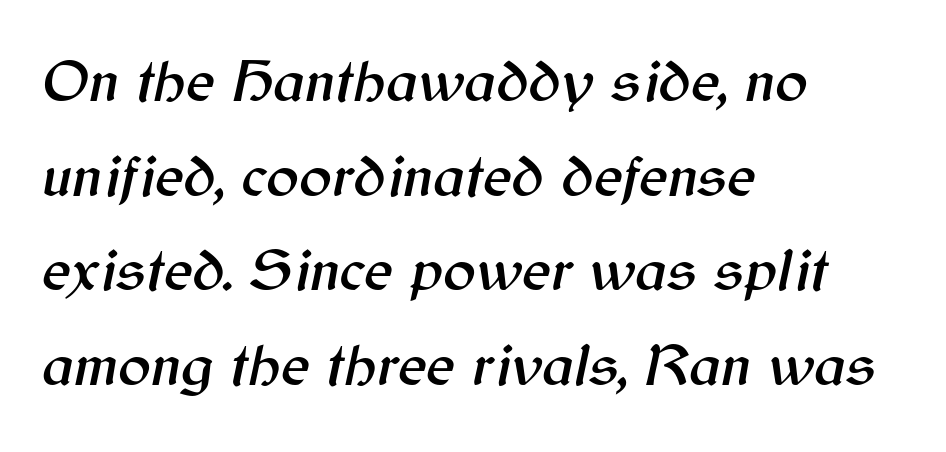
Q: Is the text italic (slanted)? A: Yes, it leans right by about 12 degrees.
Q: Is the text underlined? A: No.
Q: How is the paragraph aligned? A: Left-aligned.
Q: Is the spacing between letters normal or unusually wide? A: Normal.
Q: Is the spacing between lines tight, normal or loose? A: Normal.
Q: Width (condensed, normal, or wide)? A: Normal.
Q: Stroke contrast? A: Medium.
Q: x-height? A: Medium.
Q: Monospaced? A: No.
